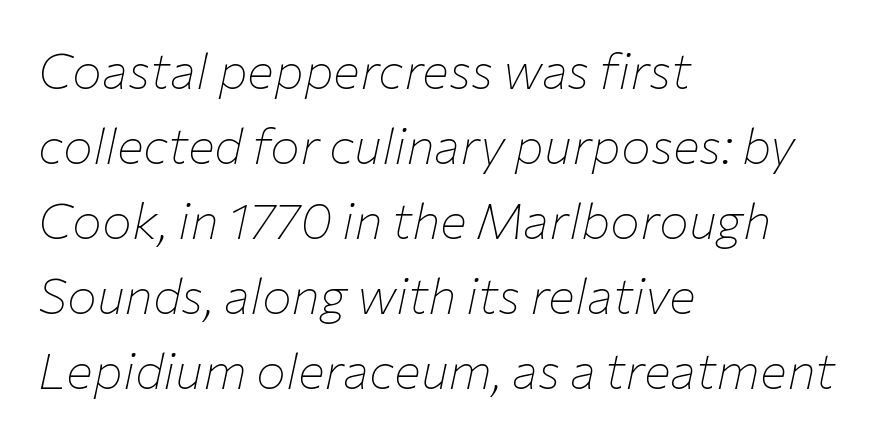
Stems and bowls with no extra thickness — not bold. A typesetter would call this proportional, since set widths differ per character. Compared with ordinary roman type, these characters are visibly tilted. What's the leading like? Ordinary, nothing unusual. Honestly, the letter spacing is just normal — you wouldn't notice it. Left-aligned paragraph, ragged on the right.
